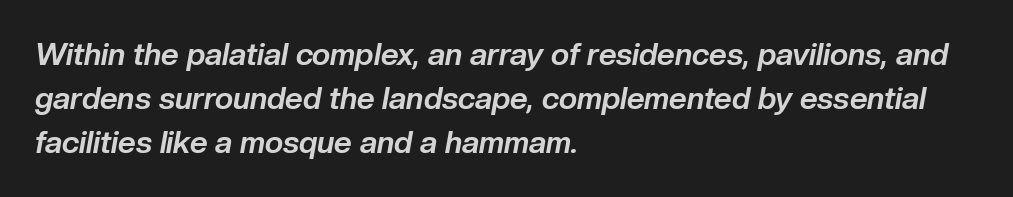
{"italic": "yes", "lean": "right", "slant_degrees": 10, "bold": "yes", "weight": "bold", "width": "normal", "stroke_contrast": "low", "x_height": "medium", "monospaced": "no", "underline": "no", "align": "left", "line_spacing": "normal", "line_spacing_ratio": 1.42, "letter_spacing": "normal", "letter_spacing_em": 0.0, "glyph_px": 31}
